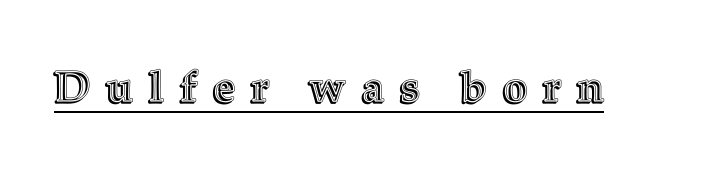
The image shows 43 px text type, upright; set unusually wide letter spacing (+0.37 em), underlined; a medium x-height.
